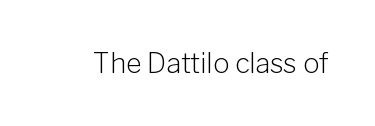
Has an underline been added? It has not. The type is set solid horizontally, with unmodified tracking. The characters are drawn with everyday or finer stroke widths. Every character sits straight up, as roman type does.
